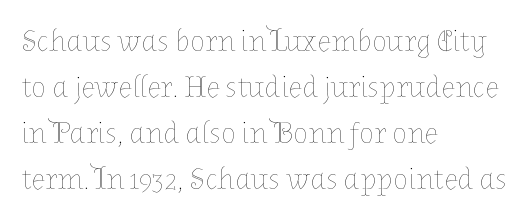
The image shows 31 px thin type, upright; set left-aligned, normal line spacing (1.48x), normal letter spacing, not underlined; low stroke contrast and a medium x-height.
